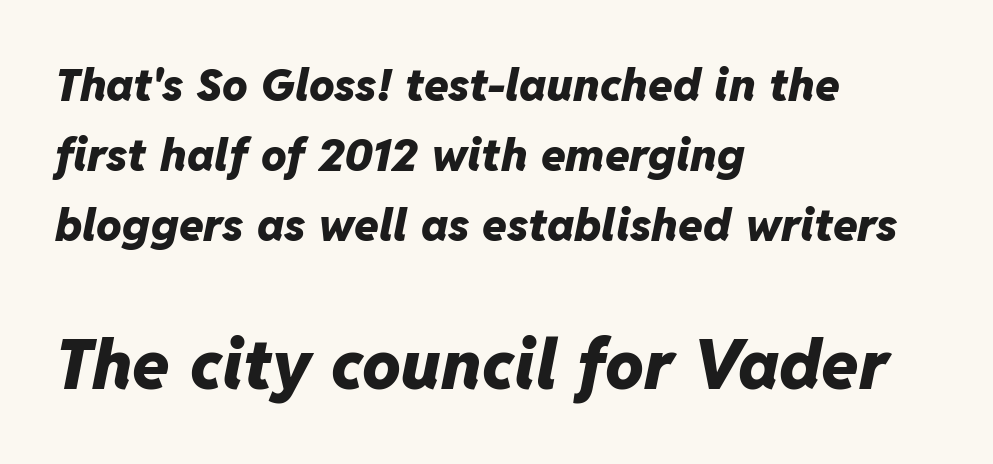
Any mark beneath the type? The region is blank. Does the leading feel generous? No, just average. Caption: upper text group reduced, lower text group enlarged. Bold? Absolutely — the strokes are thick and heavy. Line starts are locked; line ends wander. No extra tracking has been applied to these lines.
